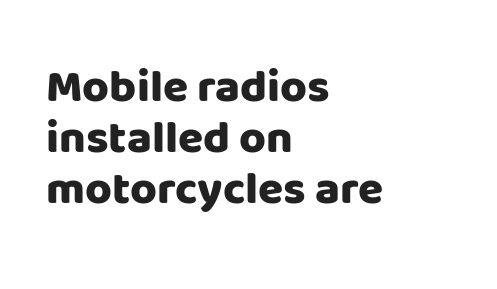
The image shows 46 px heavy sans-serif type, upright; set left-aligned, tight line spacing (1.11x), normal letter spacing, not underlined; low stroke contrast and a large x-height.
